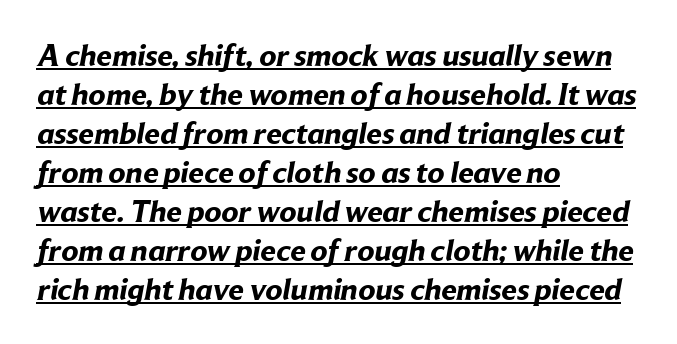
Q: Is the text bold? A: Yes.
Q: Is the typeface a serif or a sans-serif typeface? A: Sans-serif.
Q: Is the text underlined? A: Yes.
Q: How is the paragraph aligned? A: Left-aligned.
Q: Is the spacing between letters normal or unusually wide? A: Normal.
Q: Is the spacing between lines tight, normal or loose? A: Normal.
Q: Width (condensed, normal, or wide)? A: Normal.
Q: Stroke contrast? A: Low.
Q: x-height? A: Medium.
Q: Monospaced? A: No.
